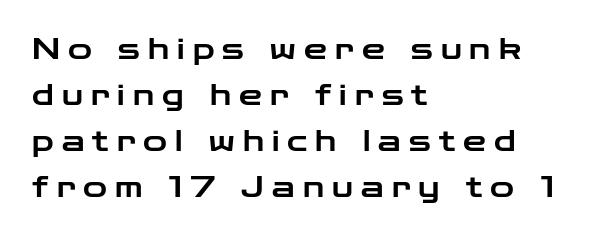
The paragraph shown leans on its left margin. If you drew a line through each stem, it would be perfectly vertical. Inter-character spacing is expanded well beyond the font's built-in metrics. The baseline area is clear. Is there much room between lines? A standard amount, neither cramped nor airy. Stroke terminals: plain, sans-serif.
